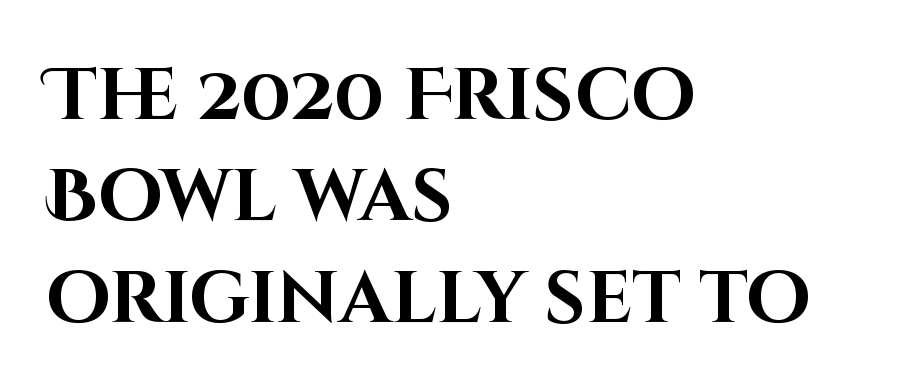
The image shows 73 px bold sans-serif type, upright; set left-aligned, normal line spacing (1.39x), normal letter spacing, not underlined; high stroke contrast and a large x-height.
